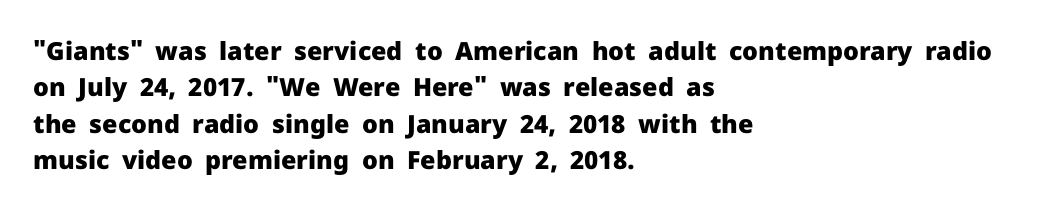
{"italic": "no", "bold": "yes", "underline": "no", "align": "left", "line_spacing": "normal", "line_spacing_ratio": 1.46, "letter_spacing": "normal", "letter_spacing_em": 0.0, "glyph_px": 25}
